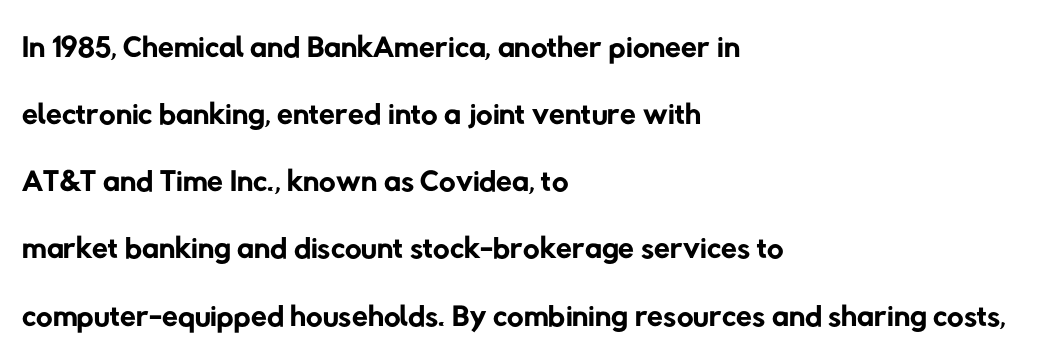
The image shows 46 px regular-weight sans-serif type; set left-aligned, normal line spacing (1.46x), normal letter spacing, not underlined; low stroke contrast and a medium x-height.
